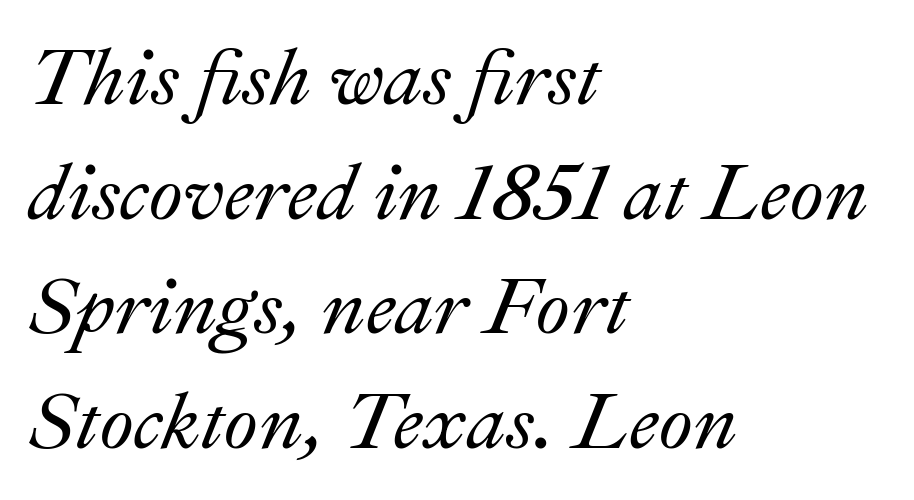
The rendering anchors every line to the left-hand side. These lines keep a tight, regular rhythm from letter to letter. The face used here is proportionally spaced, like ordinary book or web type. Regular leading.
